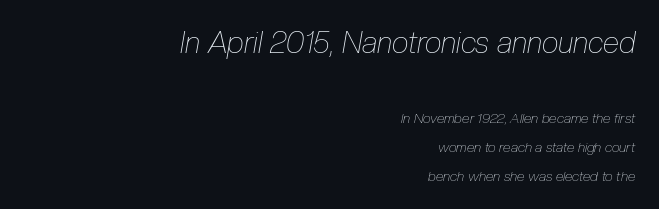
{"italic": "yes", "lean": "right", "slant_degrees": 10, "bold": "no", "weight": "thin", "width": "condensed", "stroke_contrast": "low", "x_height": "medium", "monospaced": "no", "underline": "no", "align": "right", "line_spacing": "loose", "line_spacing_ratio": 2.05, "letter_spacing": "normal", "letter_spacing_em": 0.0, "larger_block": "first", "size_ratio": 2.14, "glyph_px": 30}
